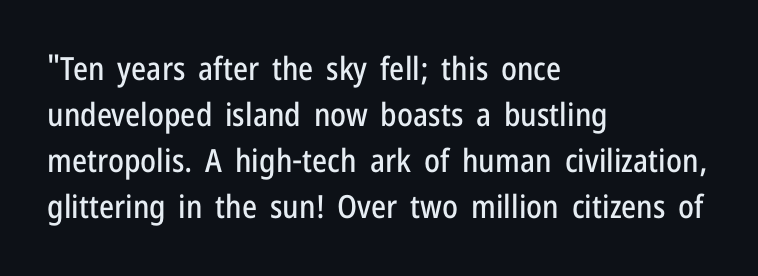
Q: Is the text italic (slanted)? A: No, it is upright.
Q: Is the typeface a serif or a sans-serif typeface? A: Sans-serif.
Q: Is the text underlined? A: No.
Q: How is the paragraph aligned? A: Left-aligned.
Q: Is the spacing between letters normal or unusually wide? A: Normal.
Q: Is the spacing between lines tight, normal or loose? A: Normal.
Q: Width (condensed, normal, or wide)? A: Condensed.
Q: Stroke contrast? A: Low.
Q: x-height? A: Medium.
Q: Monospaced? A: No.
